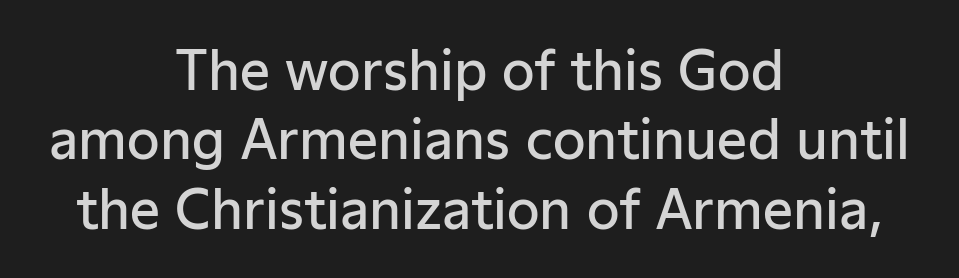
The image shows 53 px semibold sans-serif type, upright; set centered, normal line spacing (1.31x), normal letter spacing, not underlined; low stroke contrast and a medium x-height.
